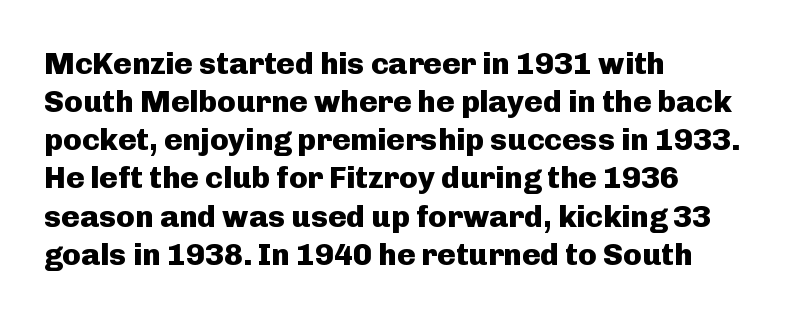
{"serif": "no", "italic": "no", "bold": "yes", "weight": "heavy", "width": "normal", "stroke_contrast": "low", "x_height": "medium", "monospaced": "no", "underline": "no", "align": "left", "line_spacing_ratio": 1.23, "letter_spacing": "normal", "letter_spacing_em": 0.0, "glyph_px": 31}
